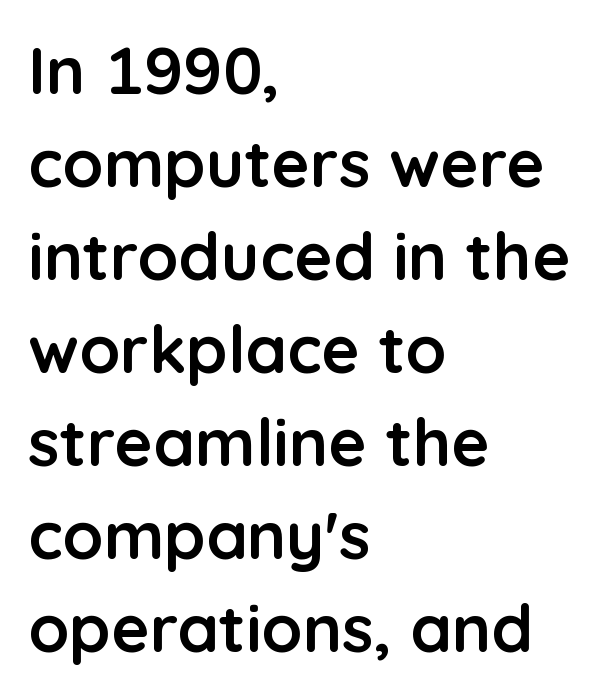
Glance below the letters and you will spot only blank space. Casual observation: everything's shoved over to the left. This rendering employs a face without finishing strokes, i.e., a sans-serif. The passage shown is typed in a proportional face where columns would drift. The rendering keeps characters at their native spacing.
